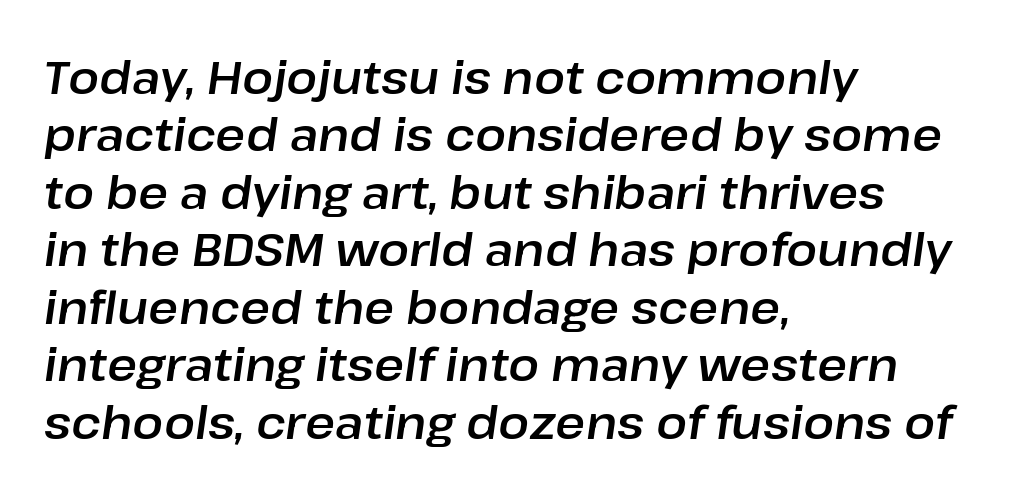
Q: Is the text italic (slanted)? A: Yes, it leans right by about 8 degrees.
Q: Is the text underlined? A: No.
Q: How is the paragraph aligned? A: Left-aligned.
Q: Is the spacing between letters normal or unusually wide? A: Normal.
Q: Is the spacing between lines tight, normal or loose? A: Normal.
Q: Width (condensed, normal, or wide)? A: Normal.
Q: Stroke contrast? A: Low.
Q: x-height? A: Medium.
Q: Monospaced? A: No.
